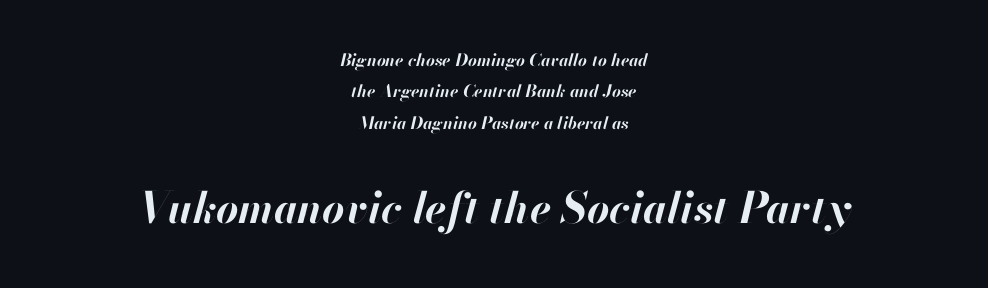
Q: Is the text bold? A: Yes.
Q: Is the text italic (slanted)? A: Yes, it leans right by about 13 degrees.
Q: Is the text underlined? A: No.
Q: How is the paragraph aligned? A: Centered.
Q: Is the spacing between letters normal or unusually wide? A: Normal.
Q: Which block of text is set in a larger size, the first (top) or the second (bottom)? A: The second (bottom) one.
Q: Width (condensed, normal, or wide)? A: Normal.
Q: Stroke contrast? A: High.
Q: x-height? A: Small.
Q: Monospaced? A: No.
